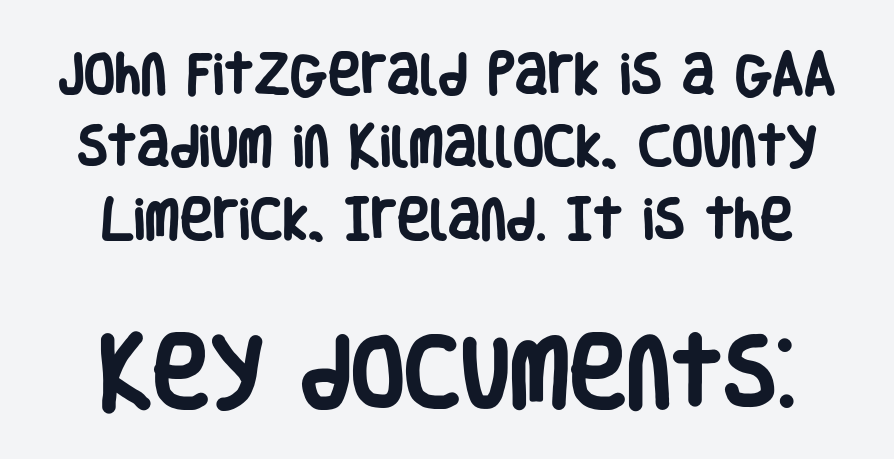
The image shows 78 px heavy, condensed sans-serif type, upright; set normal line spacing (1.61x), normal letter spacing, not underlined; the second (bottom) block is 1.73x larger; low stroke contrast and a large x-height.
